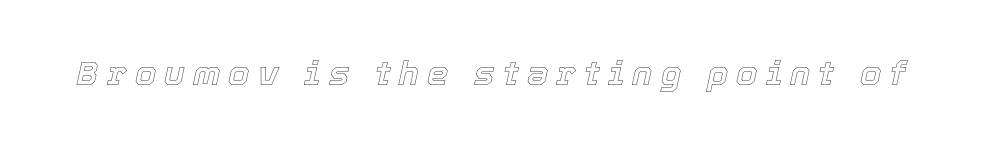
Q: Is the text italic (slanted)? A: Yes, it leans right by about 12 degrees.
Q: Is the text underlined? A: No.
Q: Is the spacing between letters normal or unusually wide? A: Unusually wide.
Q: Width (condensed, normal, or wide)? A: Normal.
Q: x-height? A: Medium.
Q: Monospaced? A: No.
